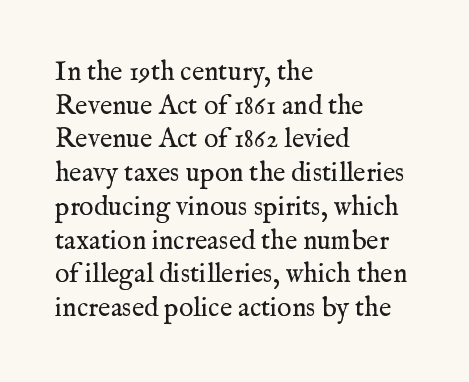
Q: Is the text bold? A: No.
Q: Is the text italic (slanted)? A: No, it is upright.
Q: Is the text underlined? A: No.
Q: How is the paragraph aligned? A: Left-aligned.
Q: Is the spacing between letters normal or unusually wide? A: Normal.
Q: Is the spacing between lines tight, normal or loose? A: Normal.
